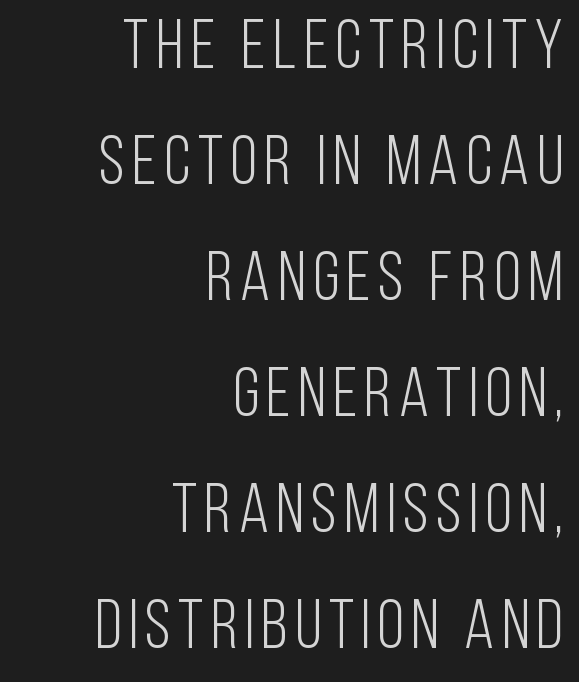
The passage shown is typed in a proportional face where columns would drift. Visually the block forms a straight wall on the right and a jagged coastline on the left. Does the leading feel generous? No, just average. Observe the absence of serifs on each vertical stroke in this sample.
